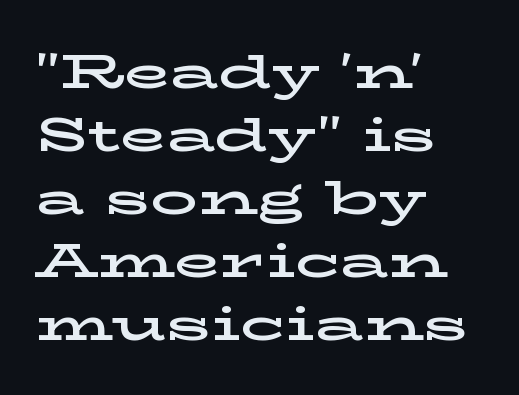
Classification — serif. Each row of text sits above clean, open space. Note the varied advance widths — an 'i' is clearly narrower than an 'm'. The vertical gap from one line to the next is medium. Italic: no, the glyphs are upright roman.
